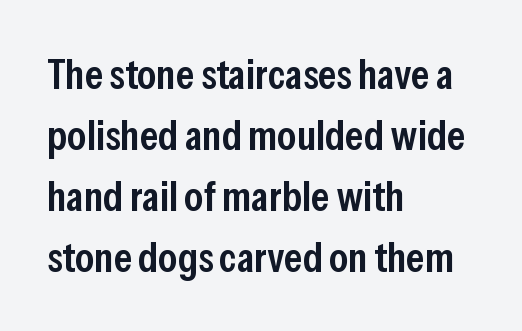
Q: Is the text bold? A: Semi-bold.
Q: Is the text italic (slanted)? A: No, it is upright.
Q: Is the typeface a serif or a sans-serif typeface? A: Sans-serif.
Q: Is the text underlined? A: No.
Q: How is the paragraph aligned? A: Left-aligned.
Q: Is the spacing between letters normal or unusually wide? A: Normal.
Q: Is the spacing between lines tight, normal or loose? A: Normal.
Q: Width (condensed, normal, or wide)? A: Condensed.
Q: Stroke contrast? A: Low.
Q: x-height? A: Medium.
Q: Monospaced? A: No.
